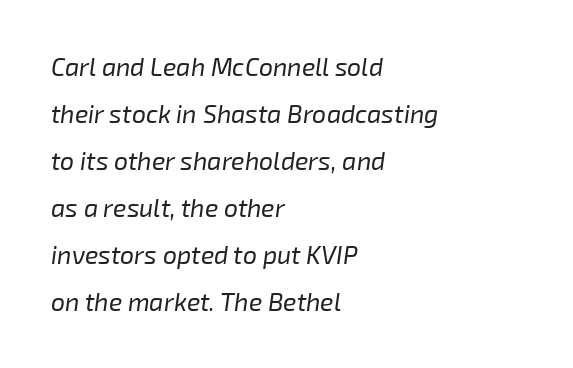
These lines keep a tight, regular rhythm from letter to letter. Check under the words: just untouched page. In terms of posture, this sample is oblique. Counters stay open thanks to moderate or lighter strokes. The text block is weighted toward the left margin, trailing off unevenly rightward.
